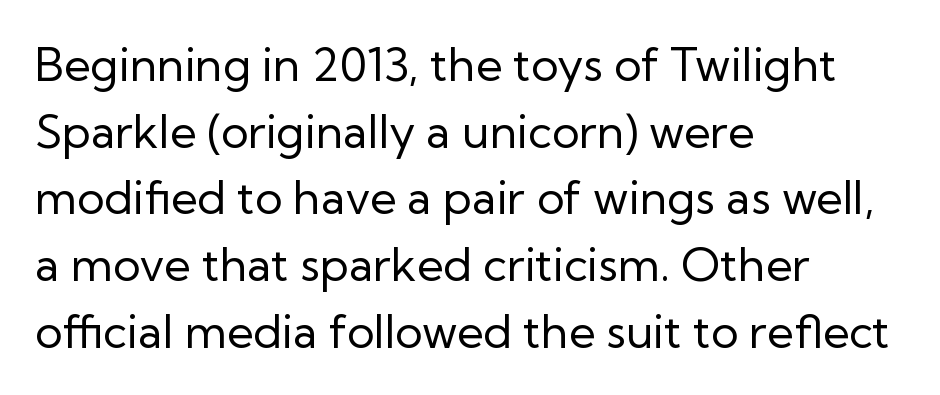
Q: Is the text bold? A: No.
Q: Is the text italic (slanted)? A: No, it is upright.
Q: Is the typeface a serif or a sans-serif typeface? A: Sans-serif.
Q: Is the text underlined? A: No.
Q: How is the paragraph aligned? A: Left-aligned.
Q: Is the spacing between letters normal or unusually wide? A: Normal.
Q: Is the spacing between lines tight, normal or loose? A: Normal.
Q: Width (condensed, normal, or wide)? A: Normal.
Q: Stroke contrast? A: Low.
Q: x-height? A: Medium.
Q: Monospaced? A: No.
